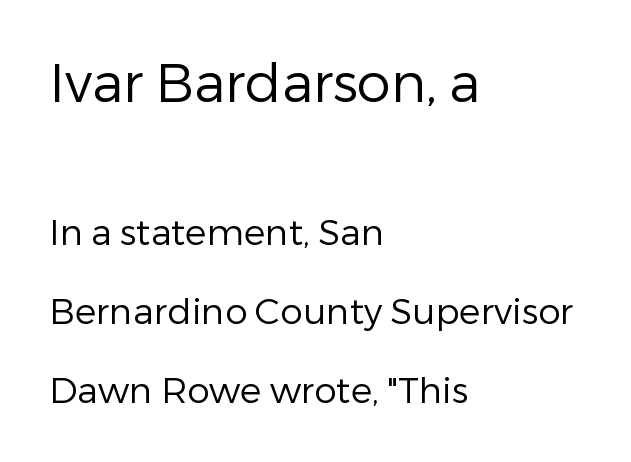
{"serif": "no", "italic": "no", "bold": "no", "weight": "regular", "width": "normal", "stroke_contrast": "low", "x_height": "medium", "monospaced": "no", "underline": "no", "align": "left", "line_spacing": "loose", "line_spacing_ratio": 2.19, "letter_spacing": "normal", "letter_spacing_em": 0.0, "larger_block": "first", "size_ratio": 1.5, "glyph_px": 54}
